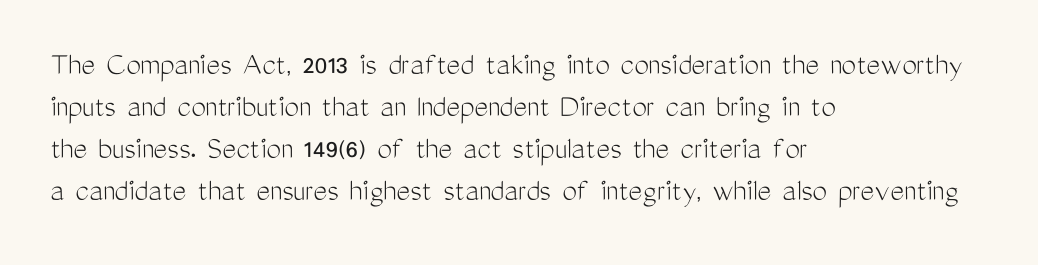
Q: Is the text bold? A: No.
Q: Is the text italic (slanted)? A: No, it is upright.
Q: Is the typeface a serif or a sans-serif typeface? A: Sans-serif.
Q: Is the text underlined? A: No.
Q: How is the paragraph aligned? A: Left-aligned.
Q: Is the spacing between letters normal or unusually wide? A: Normal.
Q: Is the spacing between lines tight, normal or loose? A: Normal.
Q: Width (condensed, normal, or wide)? A: Condensed.
Q: Stroke contrast? A: Medium.
Q: x-height? A: Medium.
Q: Monospaced? A: No.
